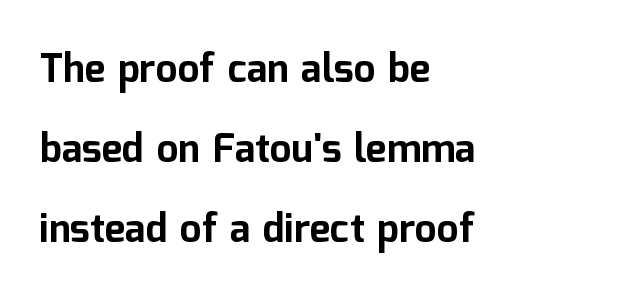
{"serif": "no", "italic": "no", "bold": "yes", "weight": "bold", "width": "normal", "stroke_contrast": "low", "x_height": "medium", "monospaced": "no", "underline": "no", "align": "left", "line_spacing": "loose", "line_spacing_ratio": 2.05, "letter_spacing": "normal", "letter_spacing_em": 0.0, "glyph_px": 39}
